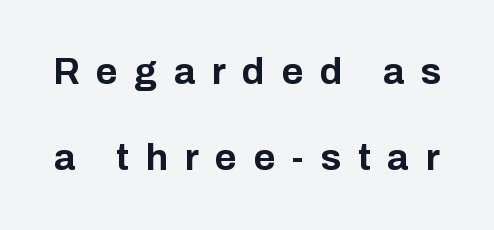
Students, this is bold: see how much ink each stroke carries. The string is rendered with underlining switched off. In terms of posture, this sample is upright. Whoever set this chose breathing room over compactness in the vertical rhythm. Is this a sans? Yes — the strokes have no serifs.
